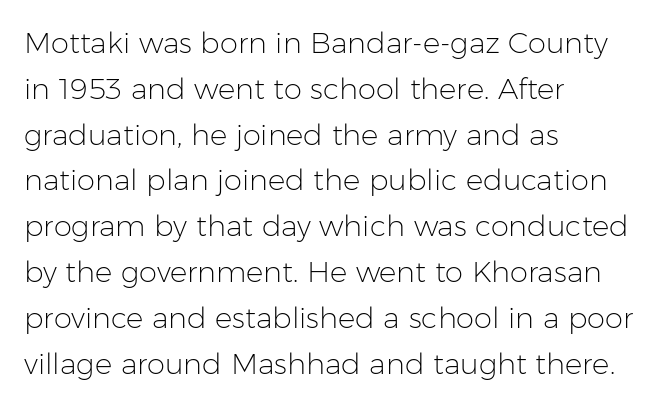
The image shows 29 px light sans-serif type, upright; set left-aligned, normal line spacing (1.58x), normal letter spacing, not underlined; low stroke contrast and a medium x-height.
